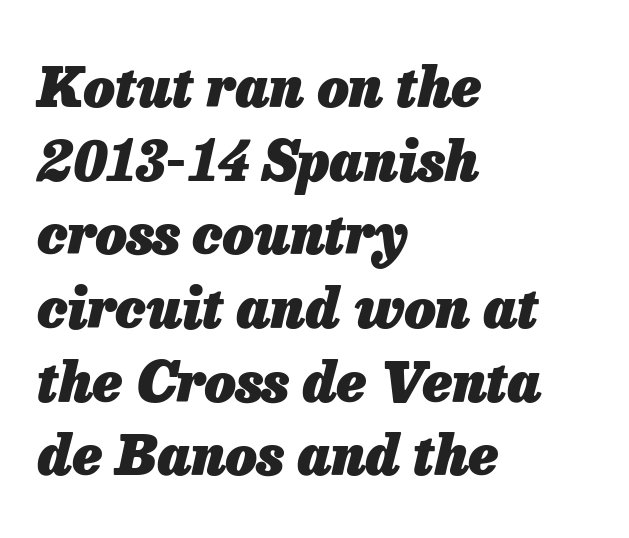
Q: Is the text bold? A: Yes.
Q: Is the text italic (slanted)? A: Yes, it leans right by about 13 degrees.
Q: Is the text underlined? A: No.
Q: How is the paragraph aligned? A: Left-aligned.
Q: Is the spacing between letters normal or unusually wide? A: Normal.
Q: Is the spacing between lines tight, normal or loose? A: Normal.
Q: Width (condensed, normal, or wide)? A: Normal.
Q: Stroke contrast? A: Low.
Q: x-height? A: Medium.
Q: Monospaced? A: No.
